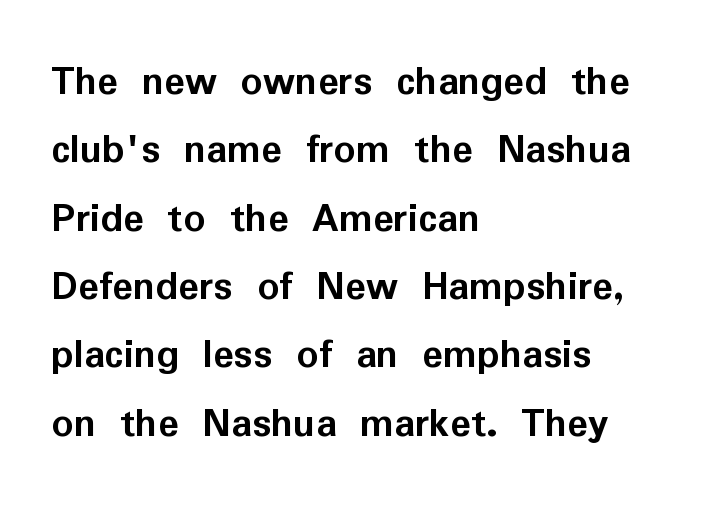
The gap between lines stays unmarked. The rendering anchors every line to the left-hand side. Proportional: the letters do not fall into vertical columns. Does the leading feel generous? No, just average.
